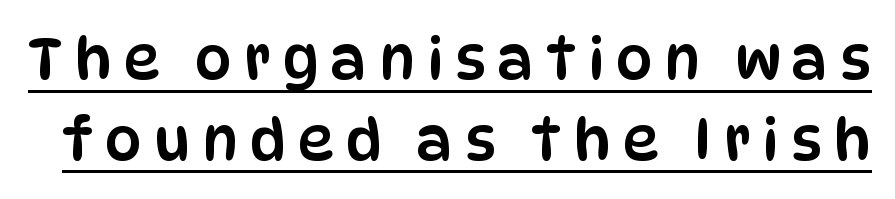
{"serif": "no", "italic": "no", "width": "condensed", "stroke_contrast": "low", "x_height": "large", "monospaced": "no", "underline": "yes", "line_spacing": "normal", "line_spacing_ratio": 1.39, "letter_spacing": "wide", "letter_spacing_em": 0.2, "glyph_px": 58}
